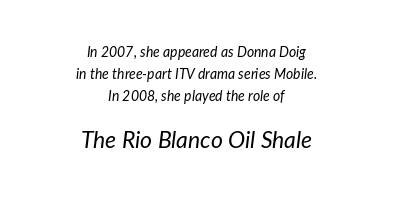
Q: Is the text bold? A: No.
Q: Is the text italic (slanted)? A: Yes, it leans right by about 7 degrees.
Q: Is the text underlined? A: No.
Q: How is the paragraph aligned? A: Centered.
Q: Is the spacing between letters normal or unusually wide? A: Normal.
Q: Is the spacing between lines tight, normal or loose? A: Normal.
Q: Which block of text is set in a larger size, the first (top) or the second (bottom)? A: The second (bottom) one.
